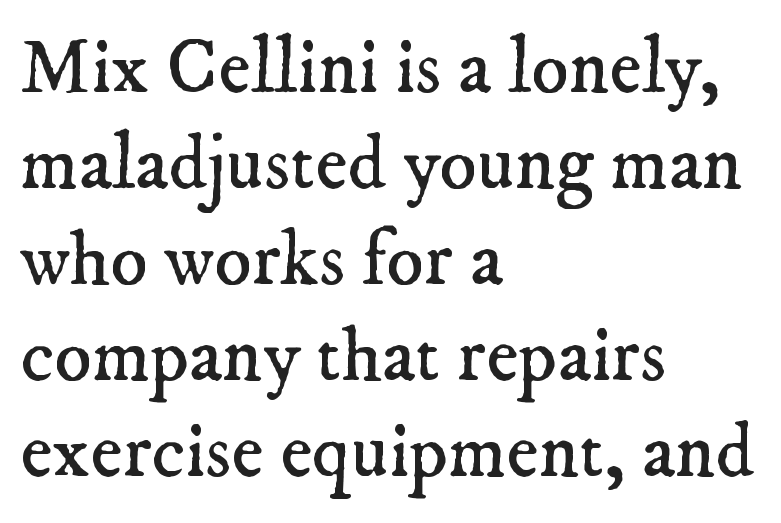
Q: Is the text bold? A: No.
Q: Is the typeface a serif or a sans-serif typeface? A: Serif.
Q: Is the text underlined? A: No.
Q: How is the paragraph aligned? A: Left-aligned.
Q: Is the spacing between letters normal or unusually wide? A: Normal.
Q: Width (condensed, normal, or wide)? A: Normal.
Q: Stroke contrast? A: Low.
Q: x-height? A: Small.
Q: Monospaced? A: No.
